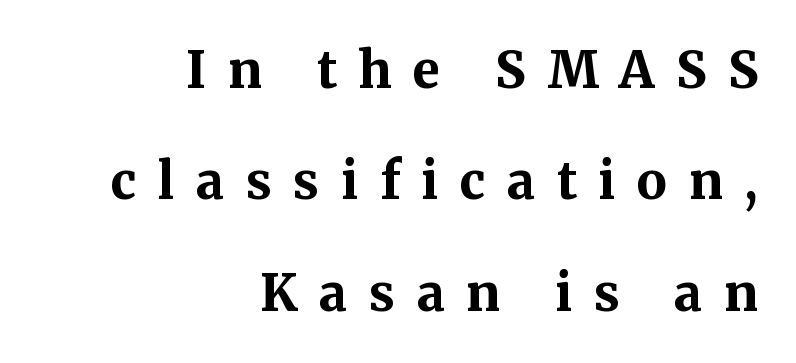
The letters stand straight up with perfectly vertical stems. Right-aligned paragraph, ragged on the left. The passage shown is typeset with a serif family. Descender tails drop into unmarked territory. Proportional: the letters do not fall into vertical columns.
